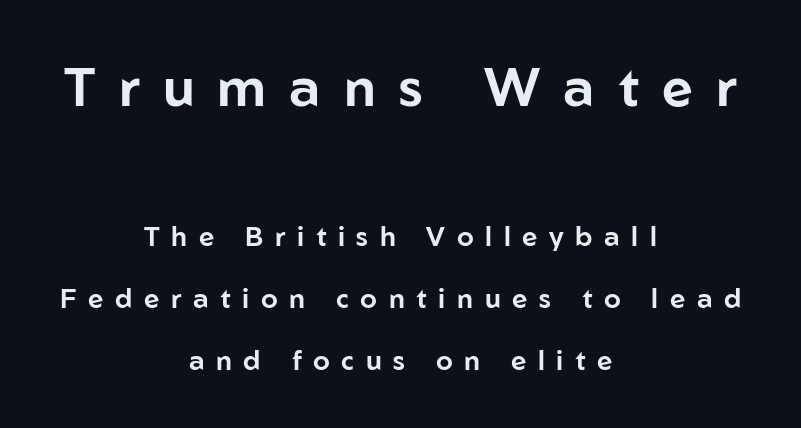
The image shows 54 px sans-serif type, upright; set centered, loose line spacing (2.29x), unusually wide letter spacing (+0.43 em), not underlined; the first (top) block is 2.0x larger; low stroke contrast and a medium x-height.
